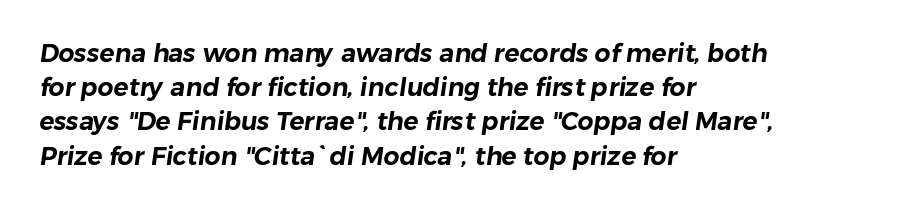
Q: Is the text underlined? A: No.
Q: How is the paragraph aligned? A: Left-aligned.
Q: Is the spacing between letters normal or unusually wide? A: Normal.
Q: Is the spacing between lines tight, normal or loose? A: Normal.
